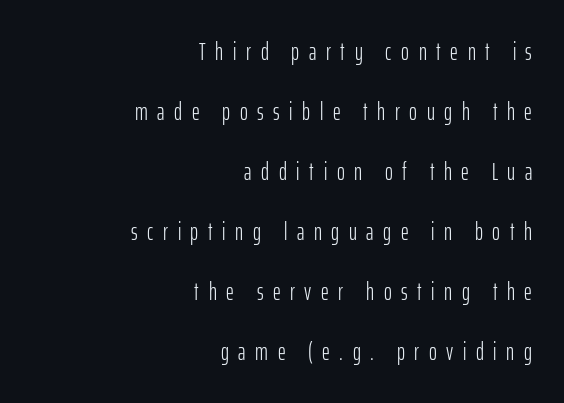
{"italic": "no", "bold": "no", "underline": "no", "align": "right", "line_spacing": "loose", "line_spacing_ratio": 2.5, "letter_spacing": "wide", "letter_spacing_em": 0.4, "glyph_px": 24}
